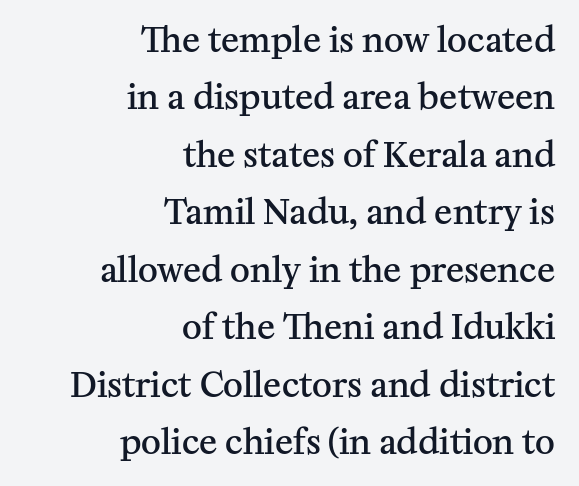
Q: Is the text bold? A: Semi-bold.
Q: Is the text italic (slanted)? A: No, it is upright.
Q: Is the typeface a serif or a sans-serif typeface? A: Serif.
Q: Is the text underlined? A: No.
Q: How is the paragraph aligned? A: Right-aligned.
Q: Is the spacing between letters normal or unusually wide? A: Normal.
Q: Is the spacing between lines tight, normal or loose? A: Normal.
Q: Width (condensed, normal, or wide)? A: Normal.
Q: Stroke contrast? A: Medium.
Q: x-height? A: Medium.
Q: Monospaced? A: No.
